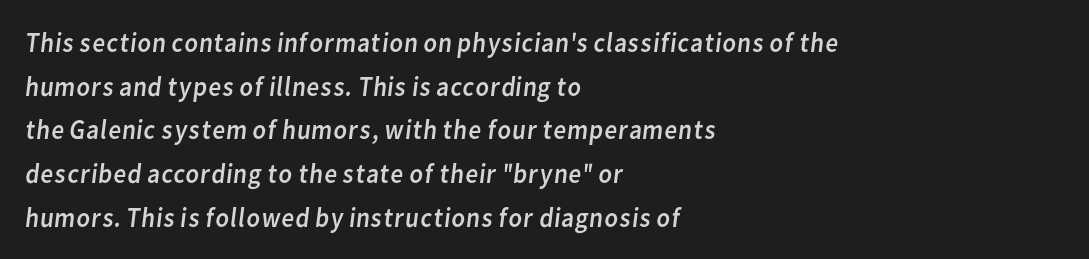
Q: Is the text bold? A: No.
Q: Is the typeface a serif or a sans-serif typeface? A: Sans-serif.
Q: Is the text underlined? A: No.
Q: How is the paragraph aligned? A: Left-aligned.
Q: Is the spacing between letters normal or unusually wide? A: Normal.
Q: Is the spacing between lines tight, normal or loose? A: Normal.
Q: Width (condensed, normal, or wide)? A: Normal.
Q: Stroke contrast? A: Low.
Q: x-height? A: Medium.
Q: Monospaced? A: No.
